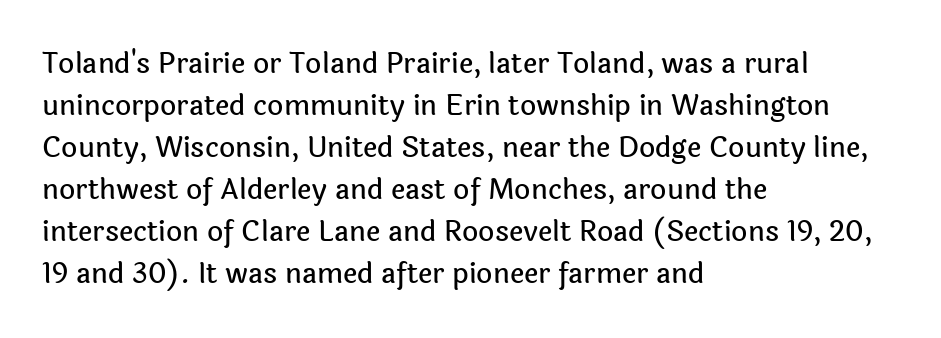
{"serif": "no", "italic": "no", "width": "normal", "x_height": "medium", "monospaced": "no", "underline": "no", "align": "left", "line_spacing": "normal", "line_spacing_ratio": 1.5, "letter_spacing": "normal", "letter_spacing_em": 0.0, "glyph_px": 28}
